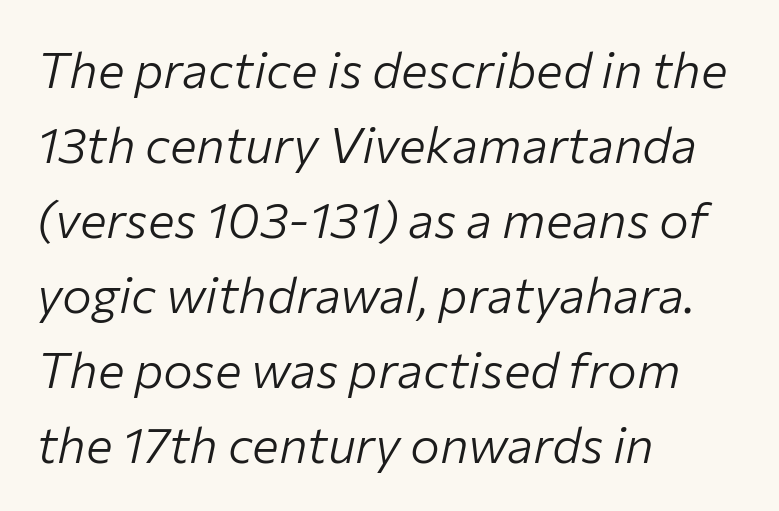
The image shows 50 px light type, italic (leaning right); set left-aligned, normal line spacing (1.5x), normal letter spacing, not underlined; low stroke contrast and a medium x-height.
